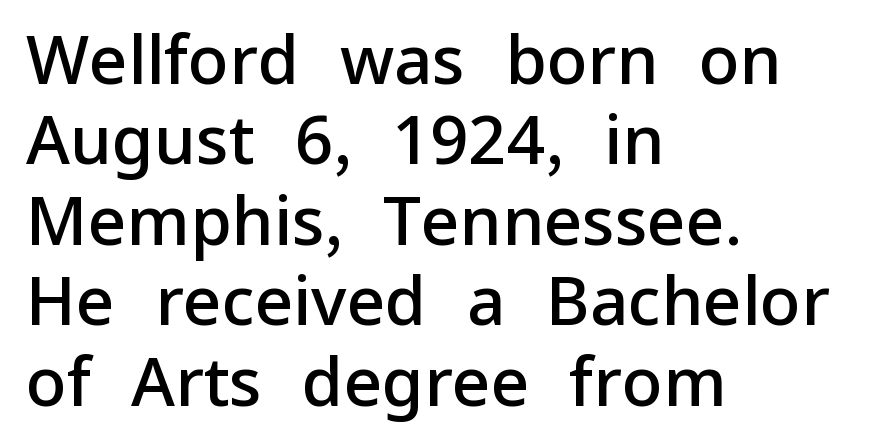
Unlike a traditional serif, this face leaves its strokes unadorned. Designer's note — italics off, roman on. How are the letters spaced? Ordinarily, with no added tracking. The foot of each line stays bare and open.
